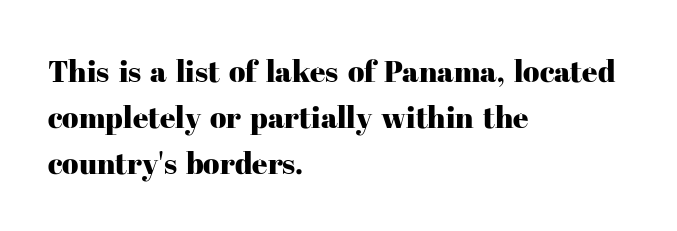
Check under the words: just untouched page. Summary of vertical rhythm: regular, with standard interline spacing. Do the characters align in a grid? No, the font is proportional. The type sits square on the baseline with zero lean. A serif font was chosen for this passage.
